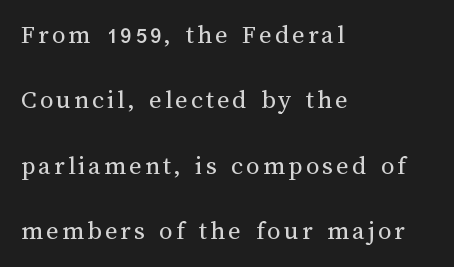
The image shows 27 px text type, upright; set left-aligned, loose line spacing (2.42x), not underlined.
